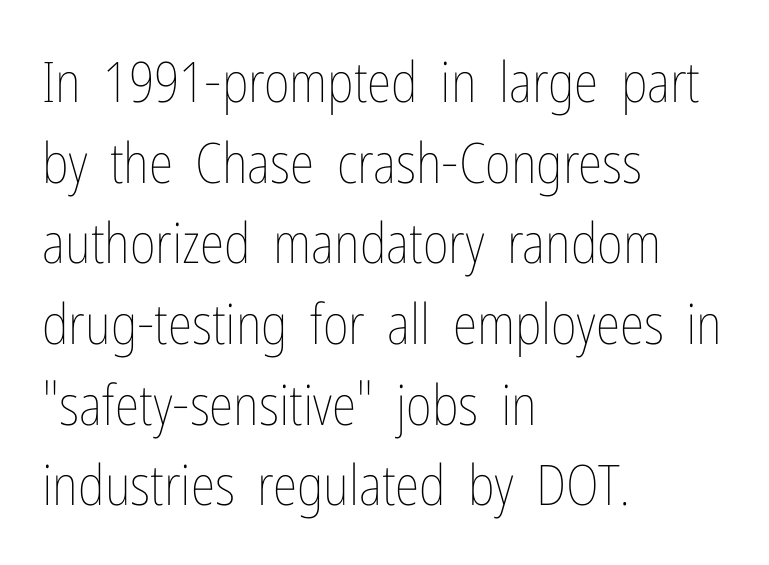
The image shows 56 px thin, condensed type, upright; set left-aligned, normal line spacing (1.44x), normal letter spacing, not underlined; low stroke contrast and a medium x-height.
